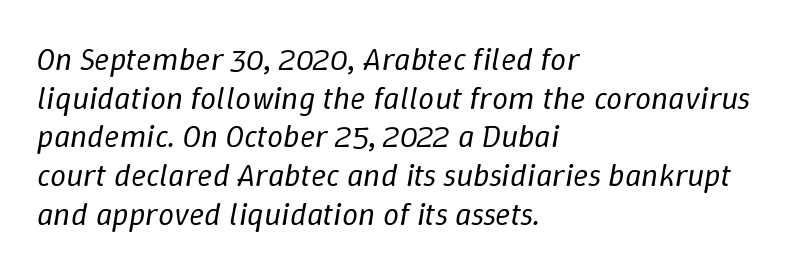
The image shows 32 px regular-weight type, italic (leaning right); set left-aligned, line spacing 1.21x, normal letter spacing, not underlined; low stroke contrast and a medium x-height.
